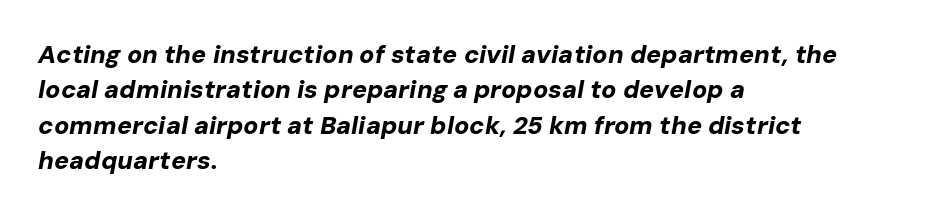
{"italic": "yes", "lean": "right", "slant_degrees": 10, "bold": "yes", "underline": "no", "align": "left", "line_spacing": "normal", "line_spacing_ratio": 1.42, "letter_spacing": "normal", "letter_spacing_em": 0.0, "glyph_px": 25}
